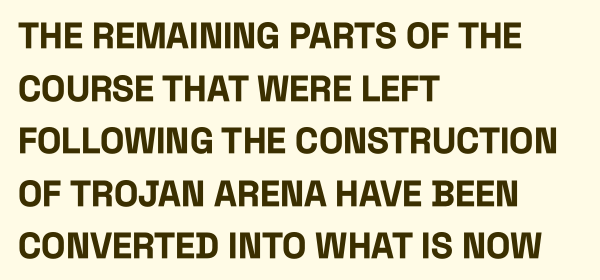
{"serif": "no", "italic": "no", "bold": "yes", "weight": "bold", "width": "condensed", "stroke_contrast": "low", "x_height": "large", "monospaced": "no", "underline": "no", "align": "left", "line_spacing": "normal", "line_spacing_ratio": 1.46, "letter_spacing": "normal", "letter_spacing_em": 0.0, "glyph_px": 36}
